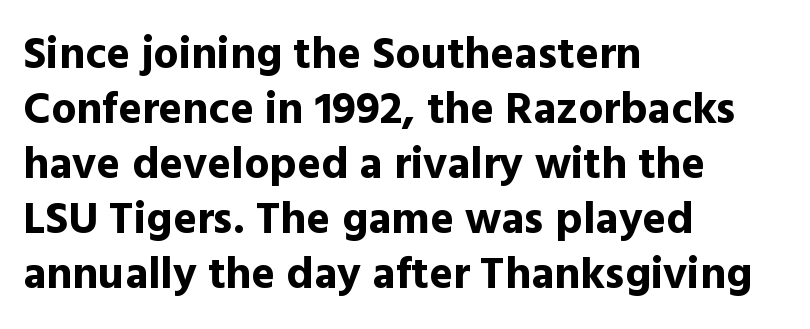
Q: Is the text bold? A: Yes.
Q: Is the text italic (slanted)? A: No, it is upright.
Q: Is the typeface a serif or a sans-serif typeface? A: Sans-serif.
Q: Is the text underlined? A: No.
Q: How is the paragraph aligned? A: Left-aligned.
Q: Is the spacing between letters normal or unusually wide? A: Normal.
Q: Width (condensed, normal, or wide)? A: Normal.
Q: x-height? A: Medium.
Q: Monospaced? A: No.
